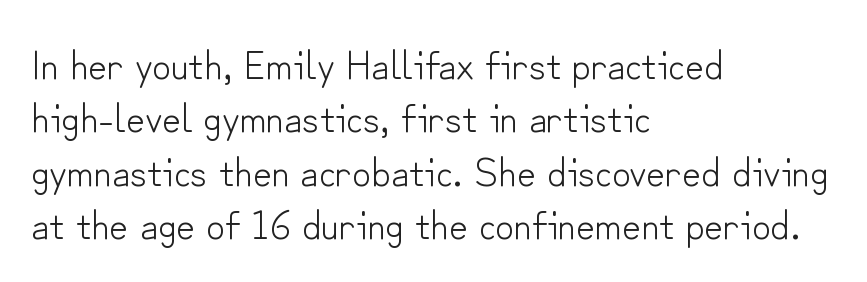
{"serif": "no", "italic": "no", "bold": "no", "weight": "light", "width": "normal", "stroke_contrast": "low", "x_height": "small", "monospaced": "no", "underline": "no", "align": "left", "line_spacing": "normal", "line_spacing_ratio": 1.3, "letter_spacing": "normal", "letter_spacing_em": 0.0, "glyph_px": 41}
